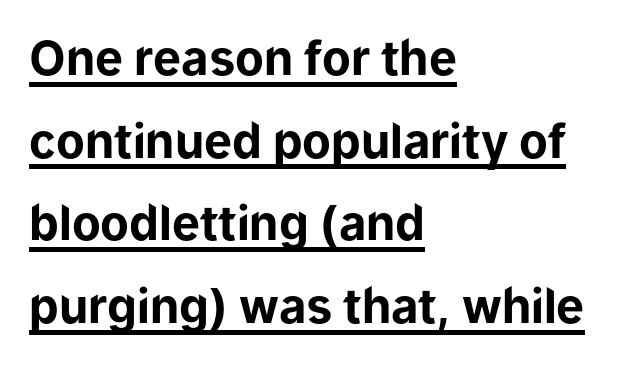
The image shows 47 px bold sans-serif type, upright; set left-aligned, line spacing 1.76x, normal letter spacing, underlined; low stroke contrast and a medium x-height.
